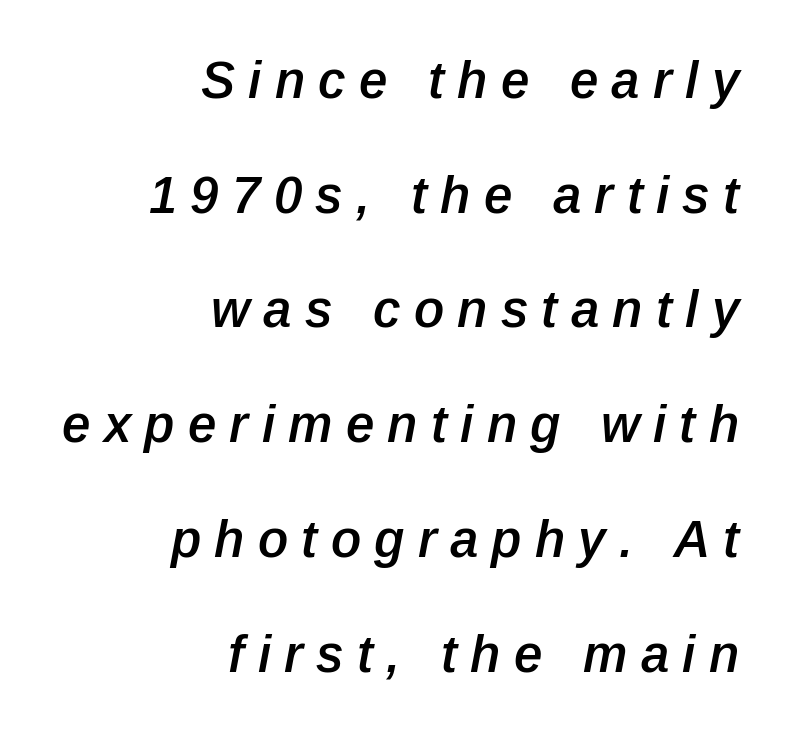
The image shows 51 px semibold type, italic (leaning right); set right-aligned, loose line spacing (2.25x), unusually wide letter spacing (+0.26 em), not underlined; low stroke contrast and a medium x-height.
